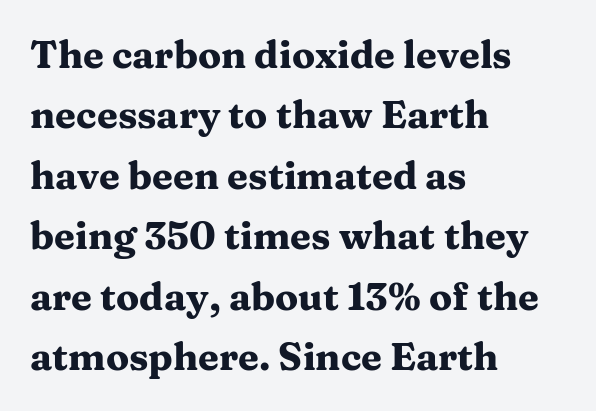
The image shows 38 px heavy, wide serif type, upright; set left-aligned, normal line spacing (1.59x), normal letter spacing, not underlined; medium stroke contrast and a medium x-height.
